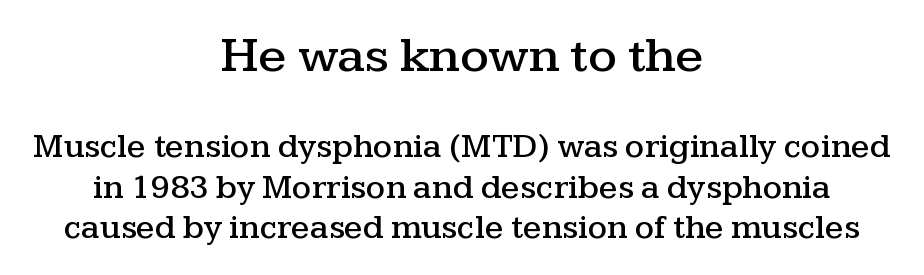
The image shows 51 px wide serif type, upright; set centered, line spacing 1.19x, normal letter spacing, not underlined; the first (top) block is 1.5x larger; medium stroke contrast and a medium x-height.
